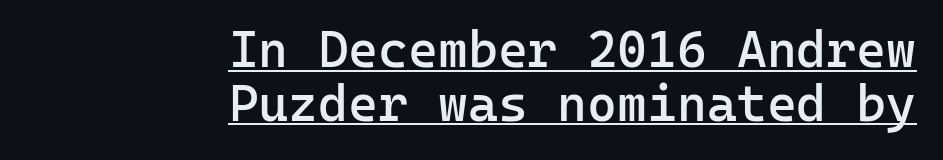
The image shows 51 px semibold sans-serif type, upright, monospaced; set right-aligned, tight line spacing (1.05x), normal letter spacing, underlined; low stroke contrast and a medium x-height.
